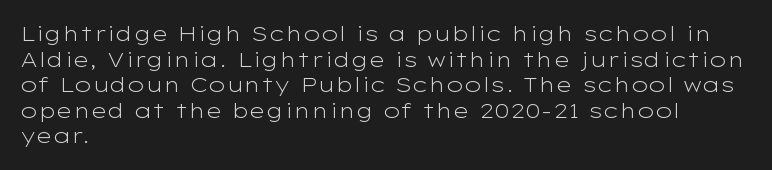
Does extra space separate the letters? No, they use regular spacing. The passage is arranged the way most books set body copy — flush left. The area under the type is left untouched. The face looks like a standard text weight, possibly lighter. Notice how the stems are strictly vertical — no italics here.
